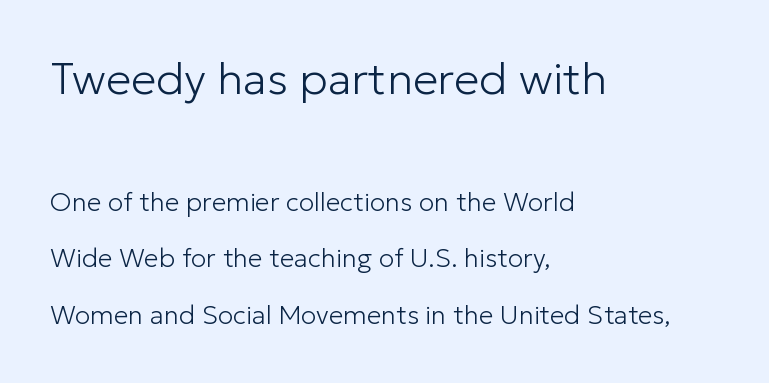
Q: Is the text bold? A: No.
Q: Is the text italic (slanted)? A: No, it is upright.
Q: Is the typeface a serif or a sans-serif typeface? A: Sans-serif.
Q: Is the text underlined? A: No.
Q: How is the paragraph aligned? A: Left-aligned.
Q: Is the spacing between letters normal or unusually wide? A: Normal.
Q: Is the spacing between lines tight, normal or loose? A: Loose.
Q: Which block of text is set in a larger size, the first (top) or the second (bottom)? A: The first (top) one.
Q: Width (condensed, normal, or wide)? A: Normal.
Q: Stroke contrast? A: Low.
Q: x-height? A: Medium.
Q: Monospaced? A: No.
